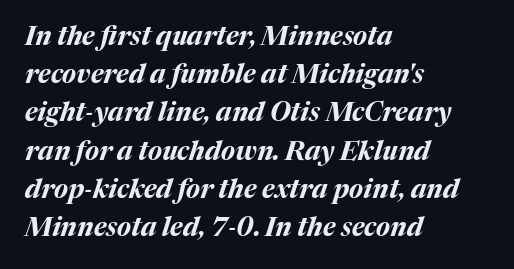
Q: Is the text bold? A: Yes.
Q: Is the text italic (slanted)? A: Yes, it leans right by about 17 degrees.
Q: Is the text underlined? A: No.
Q: How is the paragraph aligned? A: Left-aligned.
Q: Is the spacing between letters normal or unusually wide? A: Normal.
Q: Is the spacing between lines tight, normal or loose? A: Normal.
